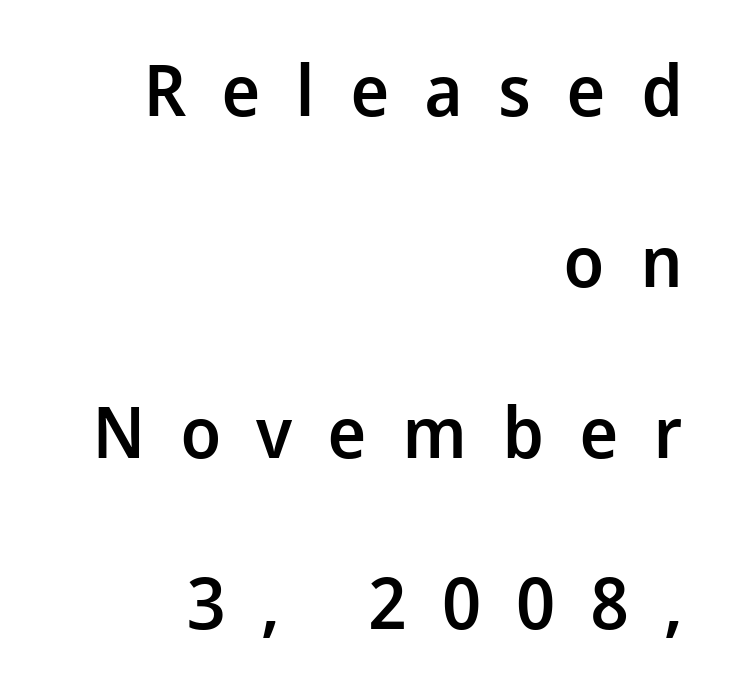
{"serif": "no", "italic": "no", "bold": "semi", "weight": "semibold", "width": "normal", "stroke_contrast": "low", "x_height": "medium", "monospaced": "no", "underline": "no", "align": "right", "line_spacing": "loose", "line_spacing_ratio": 2.41, "letter_spacing": "wide", "letter_spacing_em": 0.49, "glyph_px": 71}
